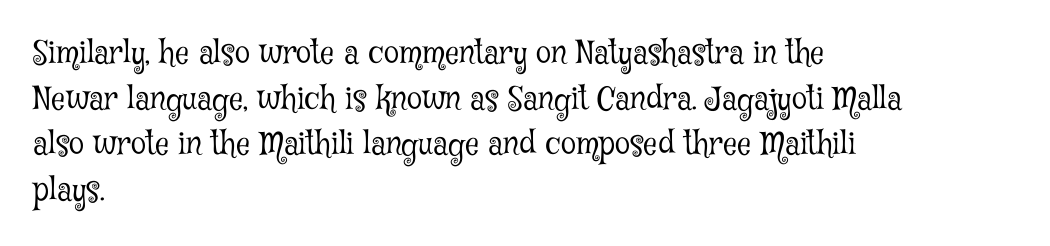
{"serif": "yes", "italic": "no", "bold": "no", "weight": "light", "width": "condensed", "stroke_contrast": "low", "x_height": "medium", "monospaced": "no", "underline": "no", "align": "left", "line_spacing": "normal", "line_spacing_ratio": 1.47, "letter_spacing": "normal", "letter_spacing_em": 0.0, "glyph_px": 31}
